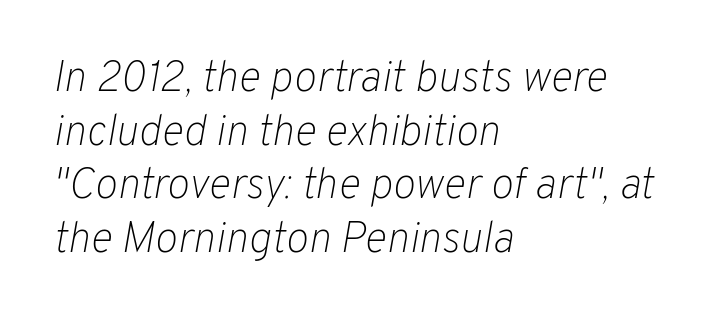
Q: Is the text bold? A: No.
Q: Is the text italic (slanted)? A: Yes, it leans right by about 10 degrees.
Q: Is the text underlined? A: No.
Q: How is the paragraph aligned? A: Left-aligned.
Q: Is the spacing between letters normal or unusually wide? A: Normal.
Q: Is the spacing between lines tight, normal or loose? A: Normal.
Q: Width (condensed, normal, or wide)? A: Normal.
Q: Stroke contrast? A: Low.
Q: x-height? A: Medium.
Q: Monospaced? A: No.
